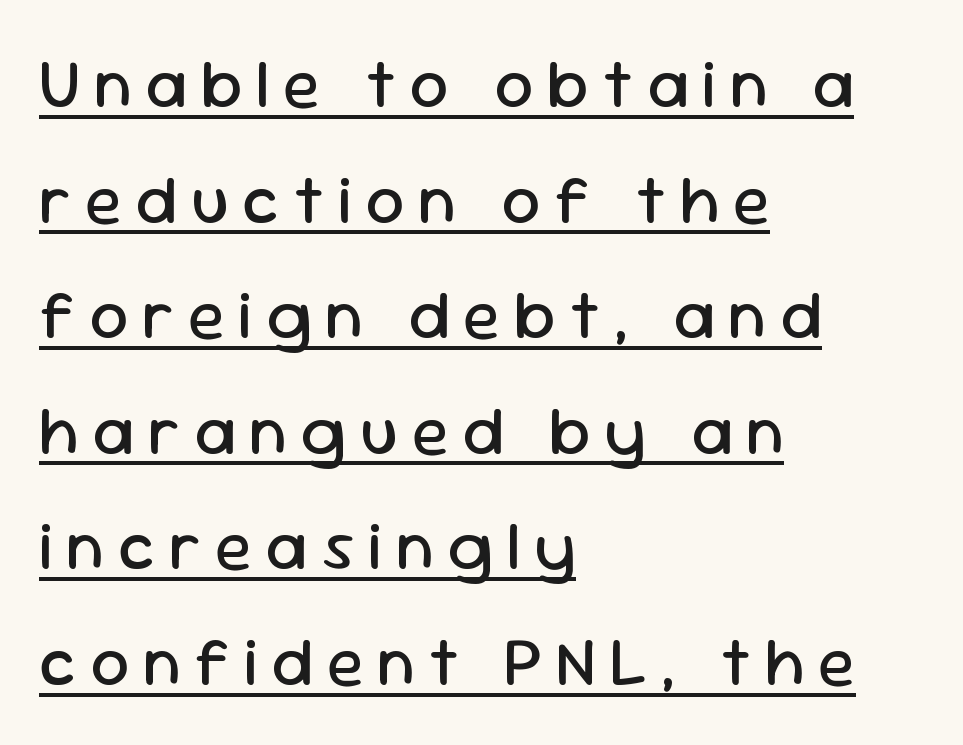
Q: Is the text bold? A: No.
Q: Is the text italic (slanted)? A: No, it is upright.
Q: Is the typeface a serif or a sans-serif typeface? A: Sans-serif.
Q: Is the text underlined? A: Yes.
Q: How is the paragraph aligned? A: Left-aligned.
Q: Is the spacing between letters normal or unusually wide? A: Unusually wide.
Q: Is the spacing between lines tight, normal or loose? A: Normal.
Q: Width (condensed, normal, or wide)? A: Normal.
Q: Stroke contrast? A: Low.
Q: x-height? A: Medium.
Q: Monospaced? A: No.
